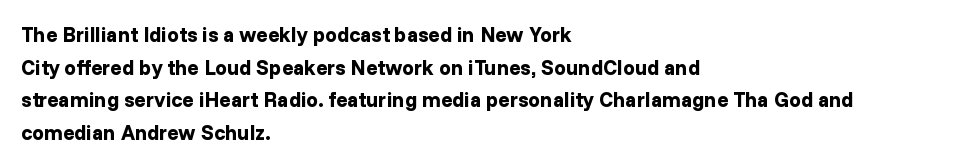
The rendering anchors every line to the left-hand side. In terms of posture, this sample is upright. This sample uses plain, unmodified letter spacing. The gap between lines stays unmarked.
